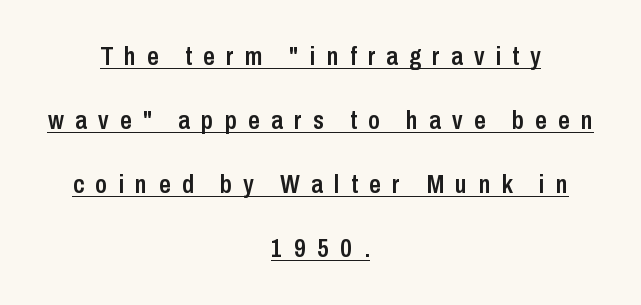
Q: Is the text bold? A: Semi-bold.
Q: Is the text italic (slanted)? A: No, it is upright.
Q: Is the text underlined? A: Yes.
Q: How is the paragraph aligned? A: Centered.
Q: Is the spacing between letters normal or unusually wide? A: Unusually wide.
Q: Is the spacing between lines tight, normal or loose? A: Loose.
